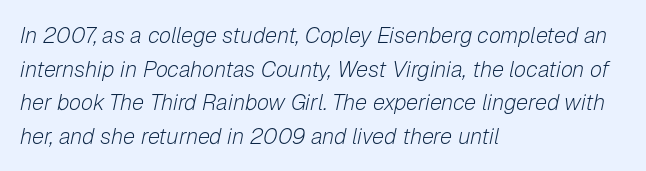
Q: Is the text bold? A: No.
Q: Is the text italic (slanted)? A: Yes, it leans right by about 12 degrees.
Q: Is the text underlined? A: No.
Q: How is the paragraph aligned? A: Left-aligned.
Q: Is the spacing between letters normal or unusually wide? A: Normal.
Q: Is the spacing between lines tight, normal or loose? A: Normal.
